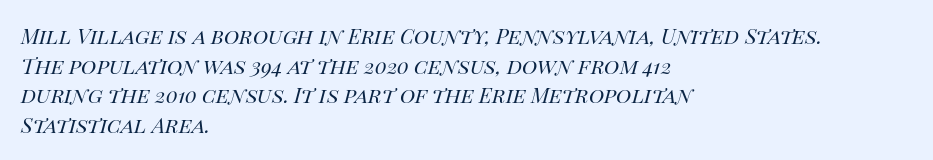
Rule under the text: the space is simply empty. These lines stack with their left ends in a neat column. Letters have the restrained weight of plain body copy at most. It's the slanting kind of type. Line spacing here is normal. Between one letter and the next there's only the usual sliver of space.
